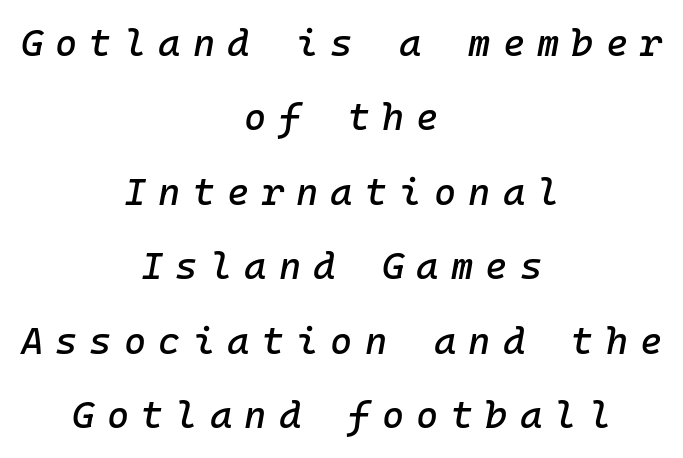
Descenders are the only things crossing below the line. What stands out about the letter spacing? Its width — letters are far apart. The line-height multiplier appears high, well above default. The whitespace from short lines is split evenly between both sides. The rendering applies a slant to the glyphs.
